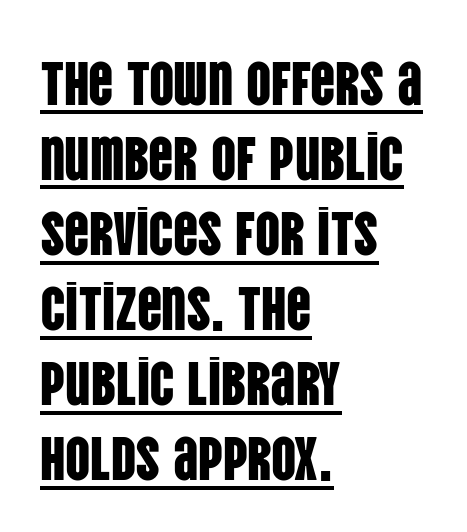
{"serif": "no", "italic": "no", "width": "condensed", "stroke_contrast": "low", "x_height": "large", "monospaced": "no", "underline": "yes", "align": "left", "line_spacing_ratio": 1.21, "letter_spacing": "normal", "letter_spacing_em": 0.0, "glyph_px": 62}
